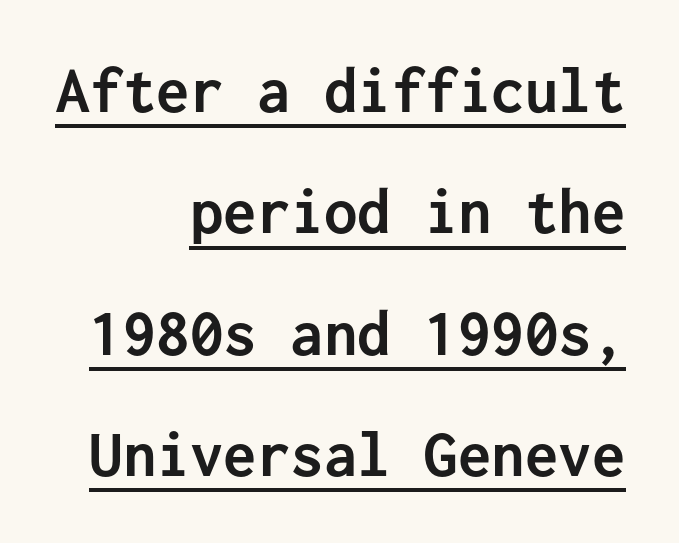
The image shows 67 px semibold sans-serif type, upright, monospaced; set right-aligned, line spacing 1.81x, normal letter spacing, underlined; low stroke contrast and a medium x-height.
